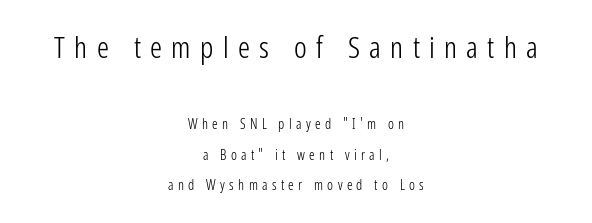
{"serif": "no", "italic": "no", "bold": "no", "weight": "light", "width": "condensed", "stroke_contrast": "low", "x_height": "medium", "monospaced": "no", "underline": "no", "align": "center", "line_spacing": "loose", "line_spacing_ratio": 2.15, "letter_spacing": "wide", "letter_spacing_em": 0.31, "larger_block": "first", "size_ratio": 2.14, "glyph_px": 30}
